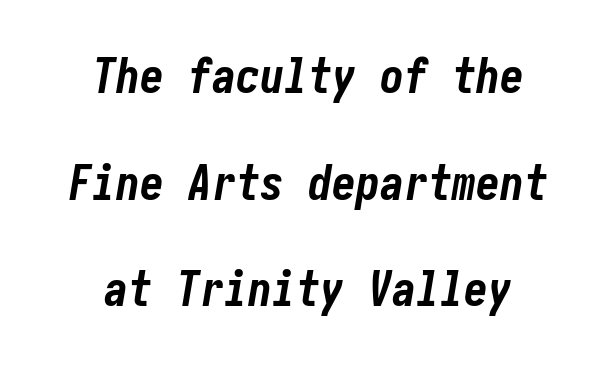
The image shows 48 px bold, condensed type, italic (leaning right); set centered, loose line spacing (2.22x), normal letter spacing, not underlined; low stroke contrast and a medium x-height.
